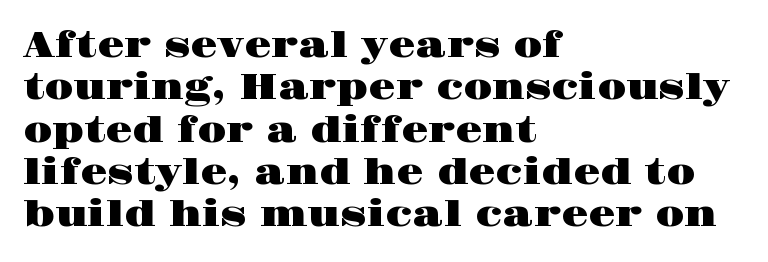
Q: Is the text italic (slanted)? A: No, it is upright.
Q: Is the typeface a serif or a sans-serif typeface? A: Serif.
Q: Is the text underlined? A: No.
Q: How is the paragraph aligned? A: Left-aligned.
Q: Is the spacing between letters normal or unusually wide? A: Normal.
Q: Width (condensed, normal, or wide)? A: Wide.
Q: Stroke contrast? A: High.
Q: x-height? A: Large.
Q: Monospaced? A: No.
